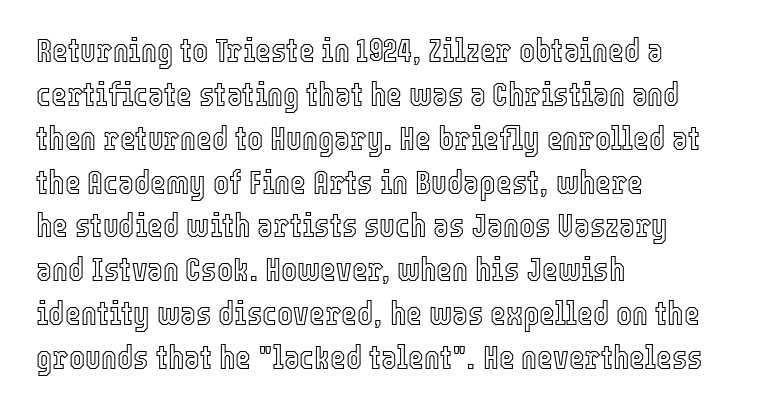
The letters stand upright; this is a roman face. You could call the tracking neutral — neither tight nor loose. Here the designer chose a conventional face with non-uniform glyph widths. Bare-footed words on every line.
